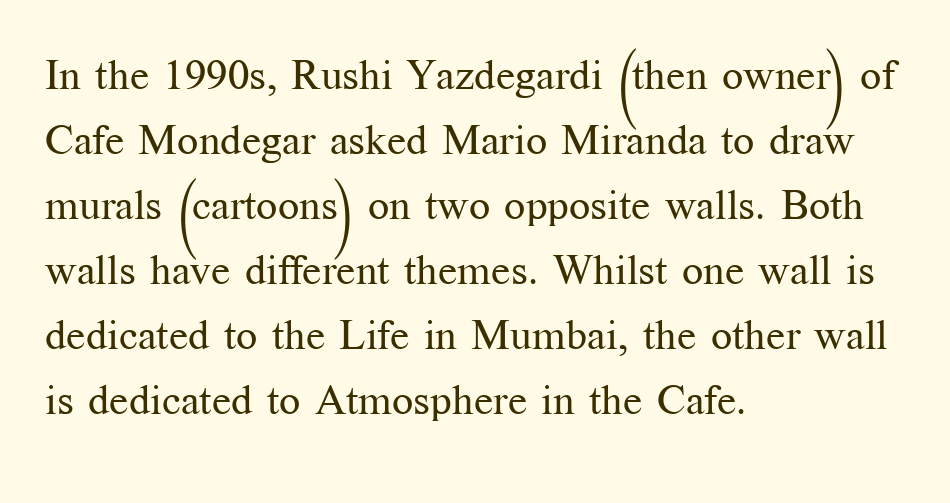
Q: Is the text bold? A: No.
Q: Is the text italic (slanted)? A: No, it is upright.
Q: Is the typeface a serif or a sans-serif typeface? A: Serif.
Q: Is the text underlined? A: No.
Q: How is the paragraph aligned? A: Left-aligned.
Q: Is the spacing between letters normal or unusually wide? A: Normal.
Q: Is the spacing between lines tight, normal or loose? A: Normal.
Q: Width (condensed, normal, or wide)? A: Normal.
Q: Stroke contrast? A: Medium.
Q: x-height? A: Medium.
Q: Monospaced? A: No.
